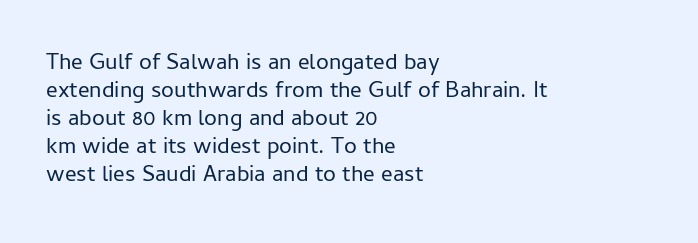
The image shows 23 px text type, upright; set left-aligned, line spacing 1.22x, normal letter spacing, not underlined.
